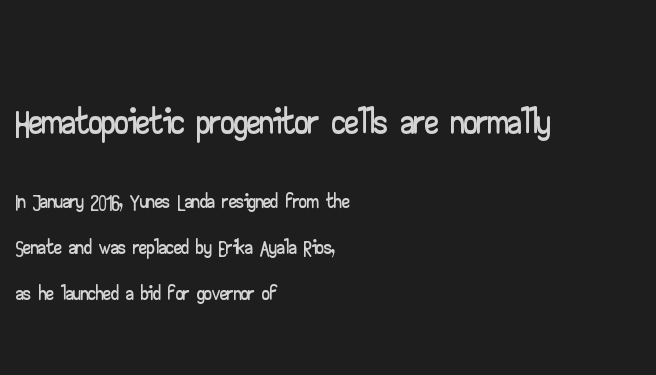
Every stem runs plumb, perpendicular to the baseline. Caption: upper text group enlarged, lower text group reduced. Leading matches the norm, producing a regular column. Note the varied advance widths — an 'i' is clearly narrower than an 'm'. What kind of face is this? One without serifs — a sans.
